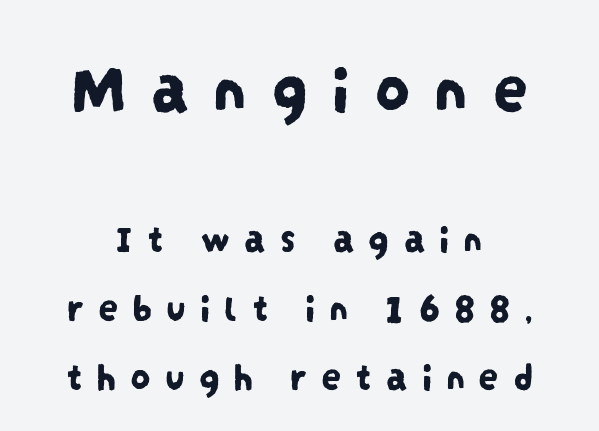
The image shows 70 px condensed sans-serif type; set centered, line spacing 1.72x, unusually wide letter spacing (+0.34 em), not underlined; the first (top) block is 1.75x larger; low stroke contrast and a large x-height.
